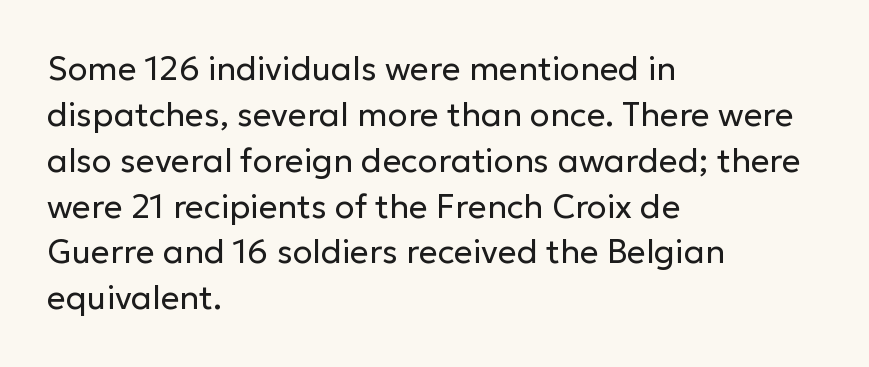
{"serif": "no", "italic": "no", "bold": "no", "weight": "regular", "width": "normal", "stroke_contrast": "low", "x_height": "medium", "monospaced": "no", "underline": "no", "align": "left", "line_spacing": "normal", "line_spacing_ratio": 1.39, "letter_spacing": "normal", "letter_spacing_em": 0.0, "glyph_px": 33}
